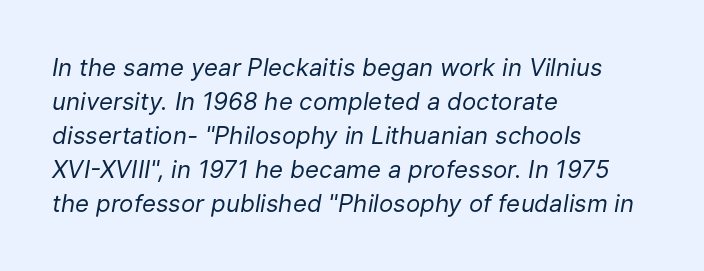
{"italic": "yes", "lean": "right", "slant_degrees": 9, "bold": "no", "underline": "no", "align": "left", "line_spacing": "normal", "line_spacing_ratio": 1.42, "letter_spacing": "normal", "letter_spacing_em": 0.0, "glyph_px": 24}
